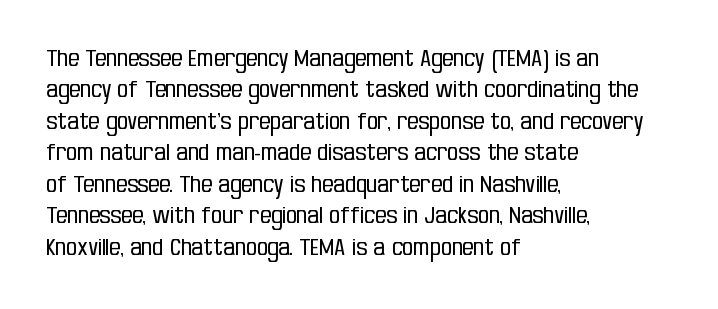
{"italic": "no", "bold": "no", "underline": "no", "align": "left", "line_spacing": "normal", "line_spacing_ratio": 1.43, "letter_spacing": "normal", "letter_spacing_em": 0.0, "glyph_px": 22}
